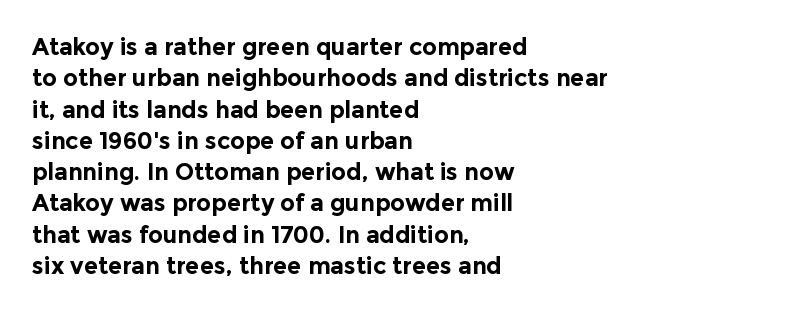
Q: Is the text bold? A: Yes.
Q: Is the text italic (slanted)? A: No, it is upright.
Q: Is the text underlined? A: No.
Q: How is the paragraph aligned? A: Left-aligned.
Q: Is the spacing between letters normal or unusually wide? A: Normal.
Q: Is the spacing between lines tight, normal or loose? A: Normal.
